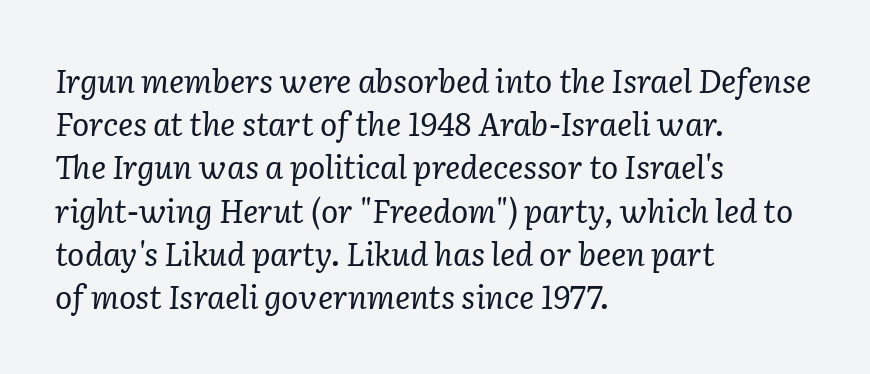
Spacing between characters is what you'd get straight out of the box. The rendering applies a slant to the glyphs. No chunkiness to these letters — they're not bold. Only glyphs here, with clear space below each row. These lines are rendered in a variable-pitch font. This sample is left-justified, so line endings fall wherever the words run out.
